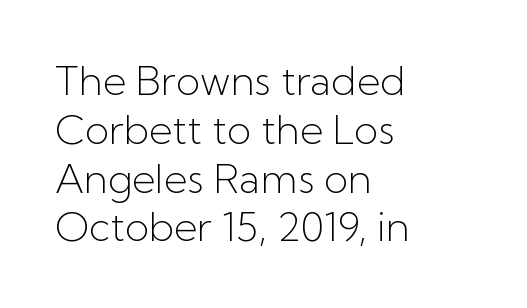
The image shows 40 px light sans-serif type, upright; set left-aligned, line spacing 1.22x, normal letter spacing, not underlined; low stroke contrast and a medium x-height.
